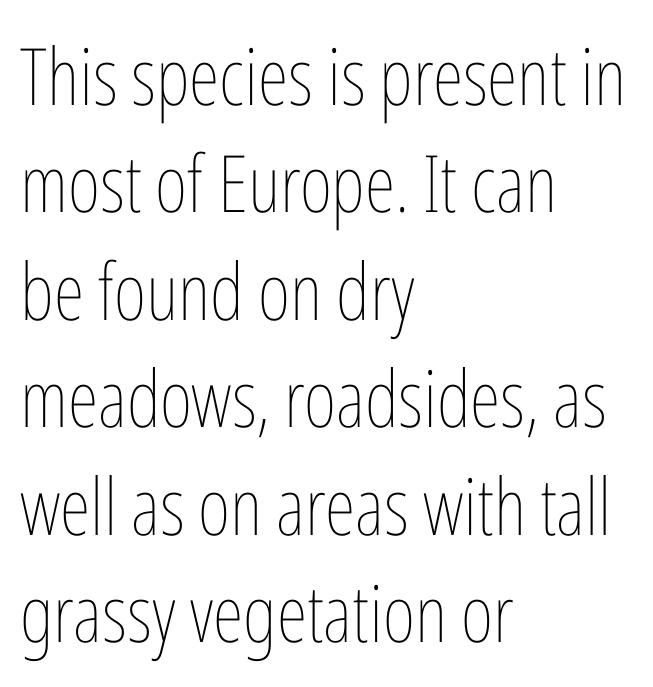
Q: Is the text bold? A: No.
Q: Is the text italic (slanted)? A: No, it is upright.
Q: Is the text underlined? A: No.
Q: How is the paragraph aligned? A: Left-aligned.
Q: Is the spacing between letters normal or unusually wide? A: Normal.
Q: Is the spacing between lines tight, normal or loose? A: Normal.
Q: Width (condensed, normal, or wide)? A: Condensed.
Q: Stroke contrast? A: Low.
Q: x-height? A: Medium.
Q: Monospaced? A: No.
